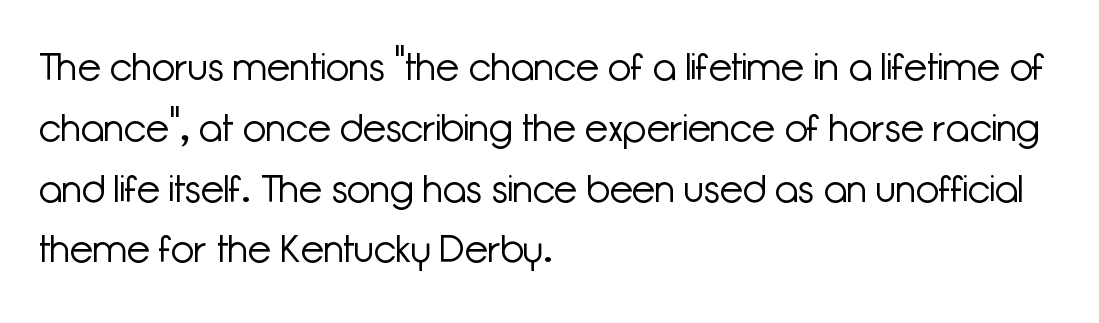
The image shows 38 px light sans-serif type, upright; set left-aligned, normal line spacing (1.6x), normal letter spacing, not underlined; low stroke contrast and a medium x-height.
